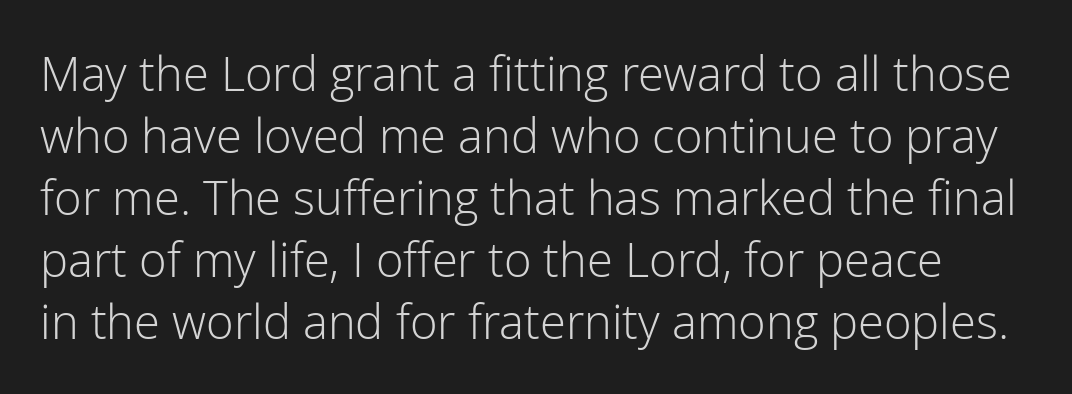
The typeface chosen for these lines omits serifs. Each new line begins a customary step beneath the previous one. How are the letters spaced? Ordinarily, with no added tracking. The font's upright variant was chosen for this text. Proportional: the letters do not fall into vertical columns.
